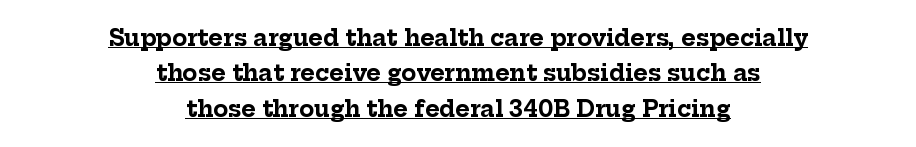
The image shows 22 px bold type, upright; set centered, normal line spacing (1.61x), normal letter spacing, underlined.
